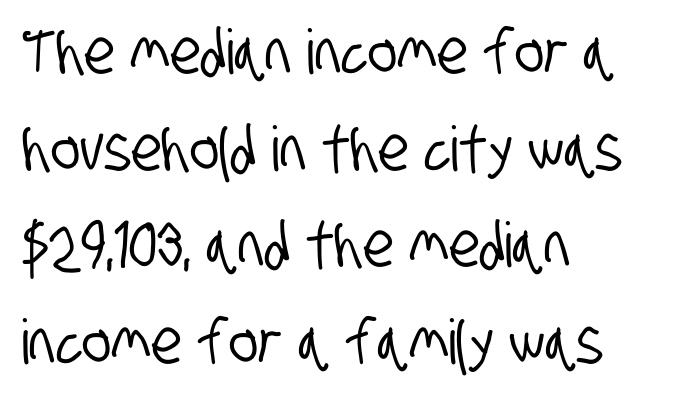
Q: Is the typeface a serif or a sans-serif typeface? A: Sans-serif.
Q: Is the text underlined? A: No.
Q: How is the paragraph aligned? A: Left-aligned.
Q: Is the spacing between letters normal or unusually wide? A: Normal.
Q: Is the spacing between lines tight, normal or loose? A: Normal.
Q: Width (condensed, normal, or wide)? A: Condensed.
Q: Stroke contrast? A: Low.
Q: x-height? A: Large.
Q: Monospaced? A: No.
